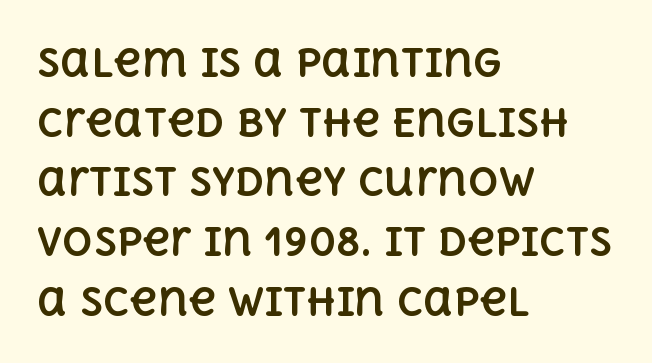
Unlike italic type, these characters show no tilt at all. These lines are rendered in a variable-pitch font. One-word summary of the alignment: left. In terms of leading, this rendering sits right in the middle. This sample uses plain, unmodified letter spacing.
